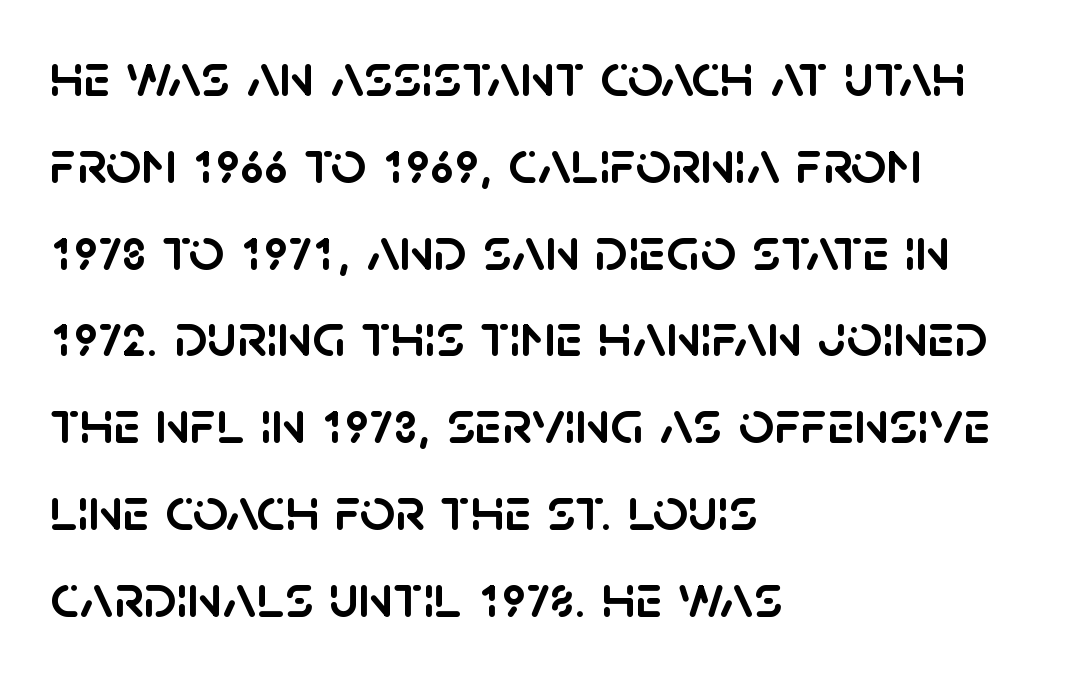
Q: Is the text italic (slanted)? A: No, it is upright.
Q: Is the typeface a serif or a sans-serif typeface? A: Sans-serif.
Q: Is the text underlined? A: No.
Q: How is the paragraph aligned? A: Left-aligned.
Q: Is the spacing between letters normal or unusually wide? A: Normal.
Q: Is the spacing between lines tight, normal or loose? A: Normal.
Q: Width (condensed, normal, or wide)? A: Normal.
Q: Stroke contrast? A: Low.
Q: x-height? A: Large.
Q: Monospaced? A: No.
